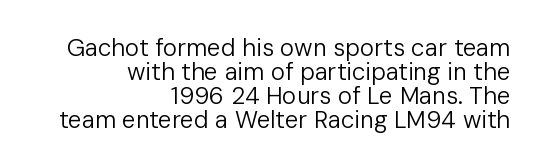
Q: Is the text bold? A: No.
Q: Is the text italic (slanted)? A: No, it is upright.
Q: Is the text underlined? A: No.
Q: How is the paragraph aligned? A: Right-aligned.
Q: Is the spacing between letters normal or unusually wide? A: Normal.
Q: Is the spacing between lines tight, normal or loose? A: Tight.
